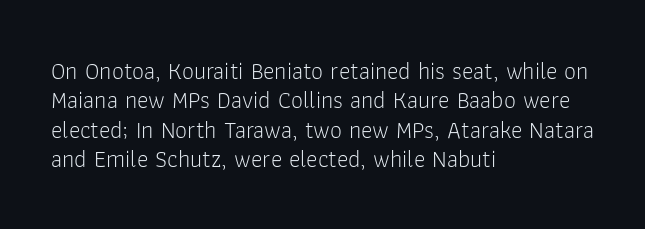
Notice how the stems are strictly vertical — no italics here. Standard letterfit; no display-style spreading of the glyphs. The space beneath each line is pristine and unruled. Counters stay open thanks to moderate or lighter strokes. A classic flush-left, rag-right setting is used for this passage.
